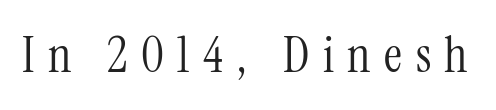
The image shows 50 px light, condensed serif type, upright; set unusually wide letter spacing (+0.27 em), not underlined; medium stroke contrast and a medium x-height.
